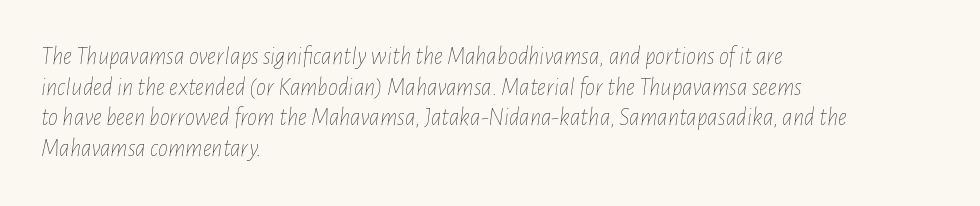
Q: Is the text bold? A: No.
Q: Is the text italic (slanted)? A: Yes, it leans right by about 7 degrees.
Q: Is the text underlined? A: No.
Q: How is the paragraph aligned? A: Left-aligned.
Q: Is the spacing between letters normal or unusually wide? A: Normal.
